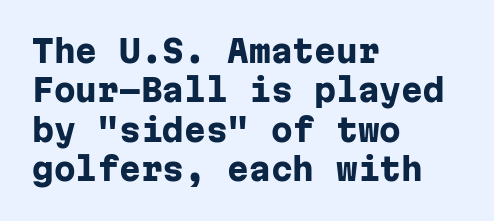
{"serif": "no", "italic": "no", "bold": "yes", "weight": "heavy", "width": "normal", "stroke_contrast": "low", "x_height": "medium", "monospaced": "yes", "underline": "no", "align": "left", "line_spacing": "normal", "line_spacing_ratio": 1.27, "letter_spacing": "normal", "letter_spacing_em": 0.0, "glyph_px": 31}
